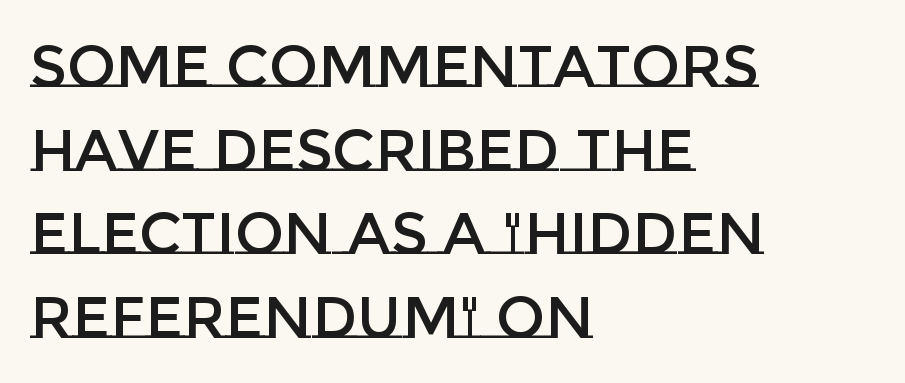
Q: Is the text italic (slanted)? A: No, it is upright.
Q: Is the text underlined? A: No.
Q: How is the paragraph aligned? A: Left-aligned.
Q: Is the spacing between letters normal or unusually wide? A: Normal.
Q: Is the spacing between lines tight, normal or loose? A: Normal.
Q: Width (condensed, normal, or wide)? A: Normal.
Q: Stroke contrast? A: Low.
Q: x-height? A: Large.
Q: Monospaced? A: No.
